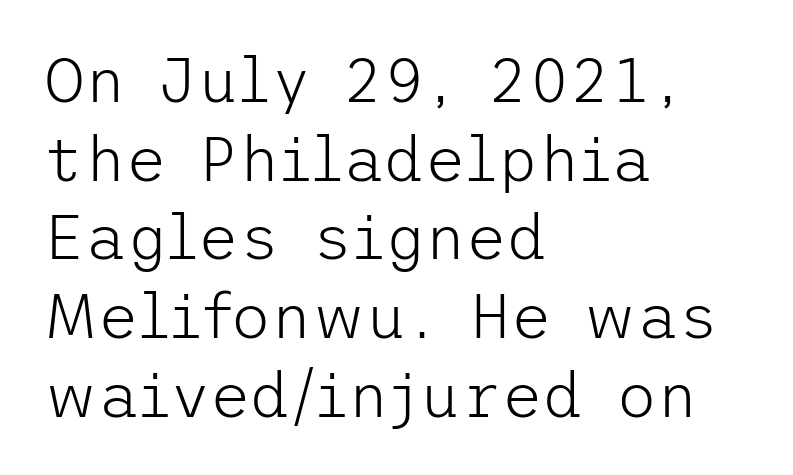
Q: Is the text bold? A: No.
Q: Is the text italic (slanted)? A: No, it is upright.
Q: Is the typeface a serif or a sans-serif typeface? A: Sans-serif.
Q: Is the text underlined? A: No.
Q: How is the paragraph aligned? A: Left-aligned.
Q: Is the spacing between letters normal or unusually wide? A: Normal.
Q: Is the spacing between lines tight, normal or loose? A: Normal.
Q: Width (condensed, normal, or wide)? A: Normal.
Q: Stroke contrast? A: Low.
Q: x-height? A: Medium.
